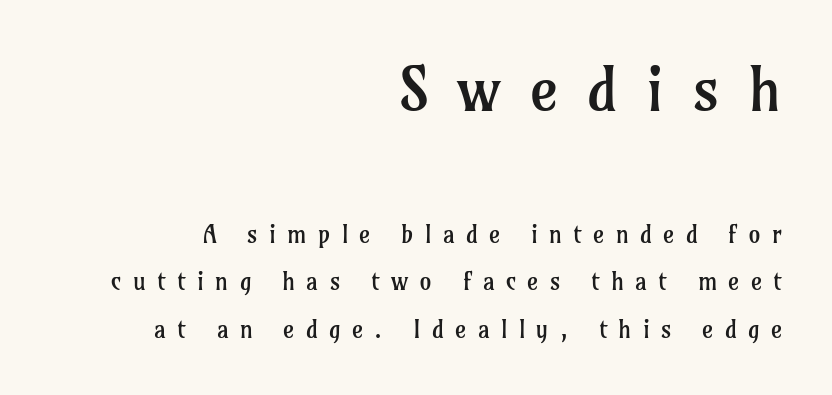
{"serif": "yes", "italic": "no", "bold": "no", "weight": "regular", "width": "normal", "stroke_contrast": "low", "x_height": "medium", "monospaced": "no", "underline": "no", "align": "right", "line_spacing": "loose", "line_spacing_ratio": 1.97, "letter_spacing": "wide", "letter_spacing_em": 0.47, "larger_block": "first", "size_ratio": 2.54, "glyph_px": 61}
